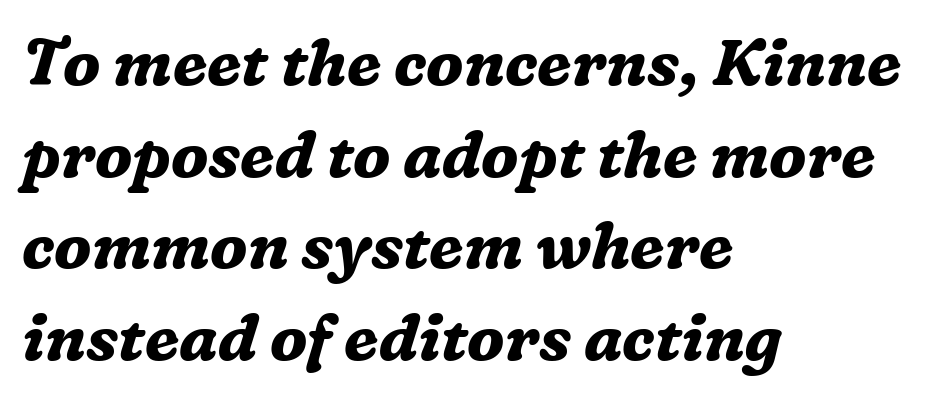
{"serif": "yes", "italic": "yes", "lean": "right", "slant_degrees": 16, "bold": "yes", "weight": "bold", "width": "normal", "stroke_contrast": "medium", "x_height": "medium", "monospaced": "no", "underline": "no", "align": "left", "line_spacing": "normal", "line_spacing_ratio": 1.43, "letter_spacing": "normal", "letter_spacing_em": 0.0, "glyph_px": 64}
